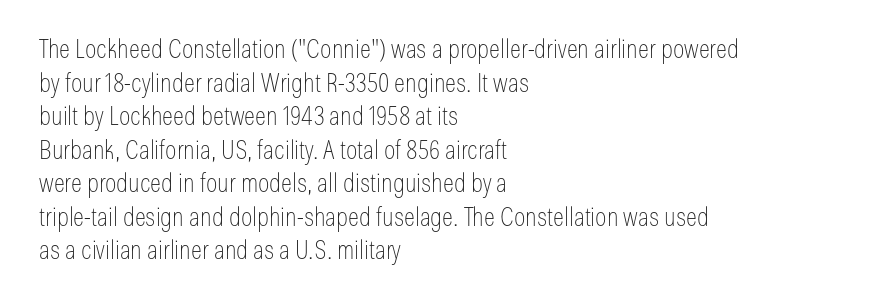
The image shows 26 px text type, upright; set left-aligned, normal line spacing (1.29x), normal letter spacing, not underlined.
